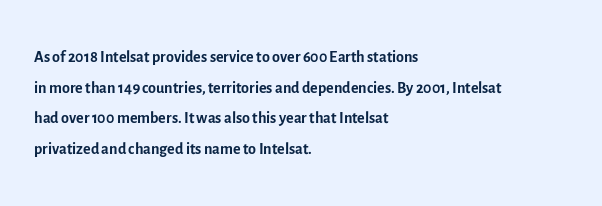
{"italic": "no", "bold": "no", "underline": "no", "align": "left", "line_spacing": "normal", "line_spacing_ratio": 1.33, "letter_spacing": "normal", "letter_spacing_em": 0.0, "glyph_px": 23}
